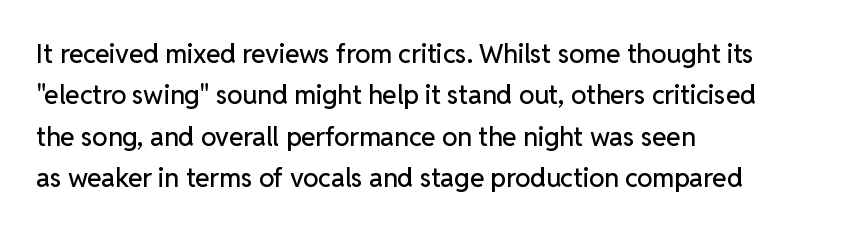
The image shows 26 px text type, upright; set left-aligned, normal line spacing (1.59x), normal letter spacing, not underlined.
